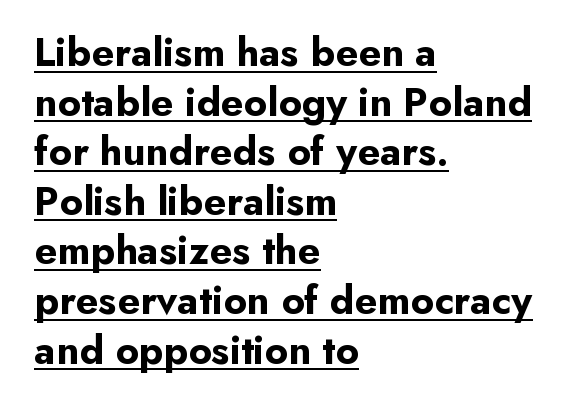
{"serif": "no", "italic": "no", "bold": "yes", "weight": "bold", "width": "normal", "stroke_contrast": "low", "x_height": "small", "monospaced": "no", "underline": "yes", "align": "left", "line_spacing_ratio": 1.21, "letter_spacing": "normal", "letter_spacing_em": 0.0, "glyph_px": 41}
